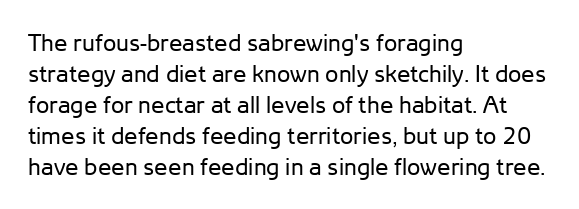
Q: Is the text bold? A: No.
Q: Is the text italic (slanted)? A: No, it is upright.
Q: Is the text underlined? A: No.
Q: How is the paragraph aligned? A: Left-aligned.
Q: Is the spacing between letters normal or unusually wide? A: Normal.
Q: Is the spacing between lines tight, normal or loose? A: Normal.
